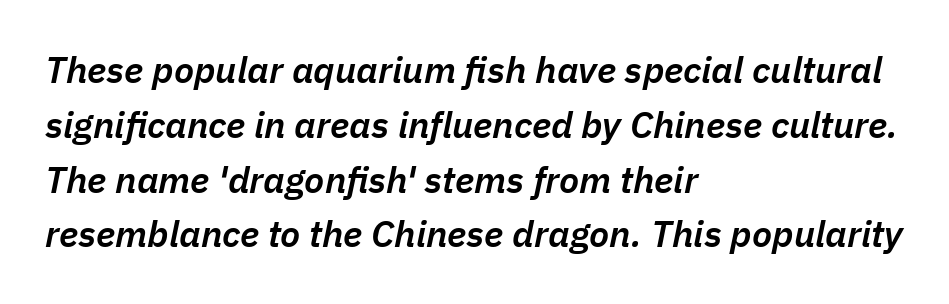
A bare baseline throughout the passage. Is there much room between lines? A standard amount, neither cramped nor airy. Is this a fixed-width face? No — the glyphs have proportional, varying widths. Leftover space on each line is placed entirely after the last word. Weight check: semibold — heavier than regular, not quite bold.
